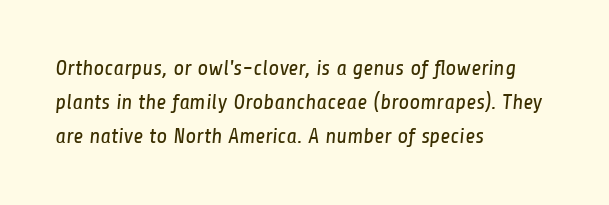
Q: Is the text bold? A: No.
Q: Is the text underlined? A: No.
Q: How is the paragraph aligned? A: Left-aligned.
Q: Is the spacing between letters normal or unusually wide? A: Normal.
Q: Is the spacing between lines tight, normal or loose? A: Normal.
